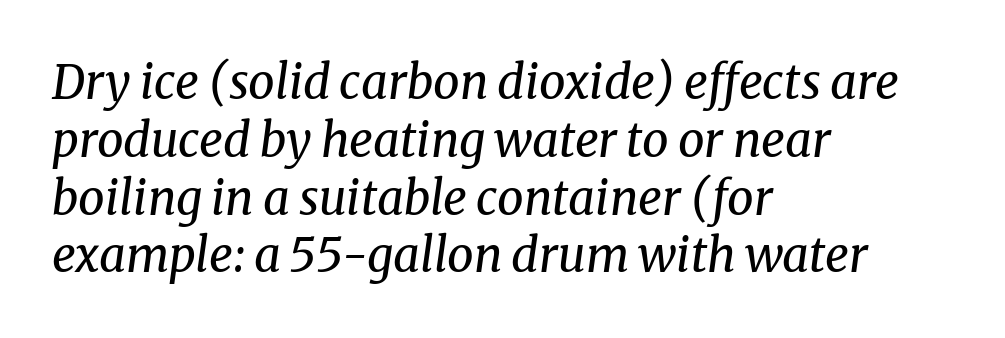
Q: Is the text bold? A: No.
Q: Is the text italic (slanted)? A: Yes, it leans right by about 8 degrees.
Q: Is the typeface a serif or a sans-serif typeface? A: Serif.
Q: Is the text underlined? A: No.
Q: How is the paragraph aligned? A: Left-aligned.
Q: Is the spacing between letters normal or unusually wide? A: Normal.
Q: Width (condensed, normal, or wide)? A: Normal.
Q: Stroke contrast? A: Medium.
Q: x-height? A: Medium.
Q: Monospaced? A: No.
